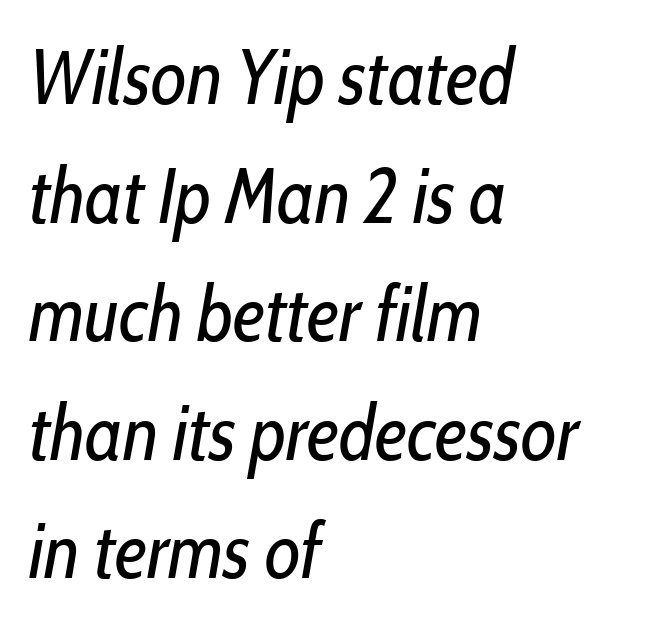
The image shows 77 px regular-weight, condensed type, italic (leaning right); set left-aligned, normal line spacing (1.54x), normal letter spacing, not underlined; low stroke contrast and a medium x-height.
